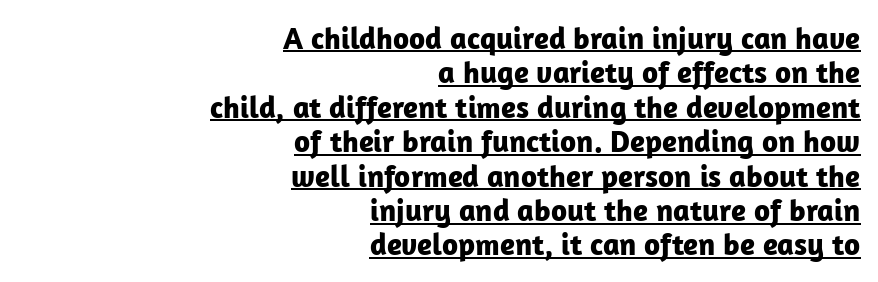
Emphasis by weight is at full strength: bold. Casual observation: everything's shoved over to the right. Students, observe the line beneath the letters — that is underlining. Closely set lines give the paragraph a compact silhouette. The glyphs in this specimen are sans serif. Each letter keeps its own natural width here, so spacing adapts to shape.
